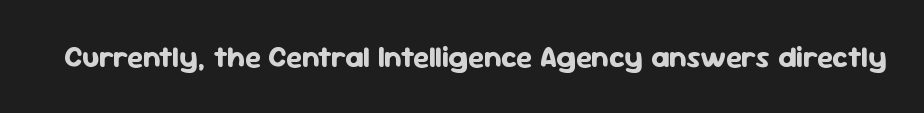
{"serif": "no", "italic": "no", "bold": "yes", "weight": "bold", "width": "normal", "stroke_contrast": "low", "x_height": "medium", "monospaced": "no", "underline": "no", "letter_spacing": "normal", "letter_spacing_em": 0.0, "glyph_px": 30}
